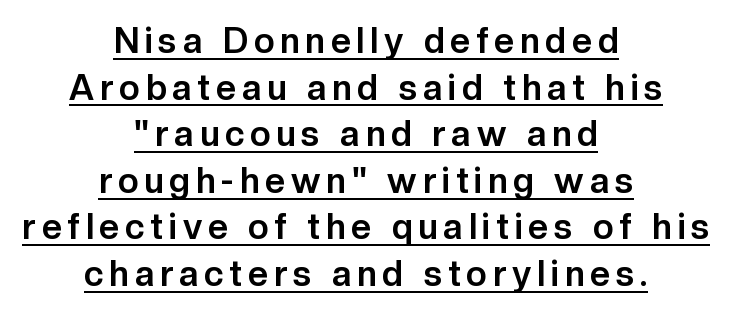
Q: Is the text bold? A: Yes.
Q: Is the text italic (slanted)? A: No, it is upright.
Q: Is the typeface a serif or a sans-serif typeface? A: Sans-serif.
Q: Is the text underlined? A: Yes.
Q: How is the paragraph aligned? A: Centered.
Q: Is the spacing between lines tight, normal or loose? A: Normal.
Q: Width (condensed, normal, or wide)? A: Normal.
Q: Stroke contrast? A: Low.
Q: x-height? A: Medium.
Q: Monospaced? A: No.
